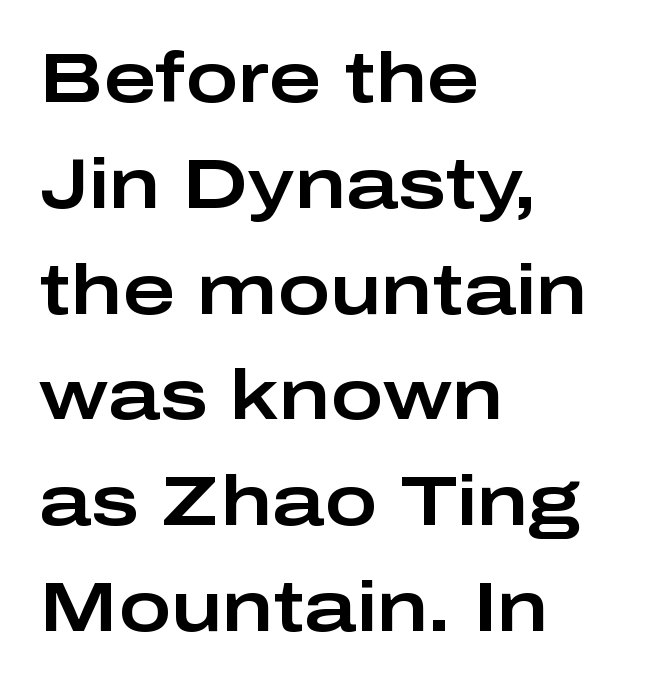
{"serif": "no", "italic": "no", "width": "wide", "stroke_contrast": "low", "x_height": "medium", "monospaced": "no", "underline": "no", "align": "left", "line_spacing": "normal", "line_spacing_ratio": 1.49, "letter_spacing": "normal", "letter_spacing_em": 0.0, "glyph_px": 71}
